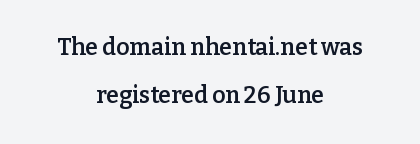
Weight: semibold (demi). In terms of leading, this rendering errs on the spacious side. The whitespace from short lines is split evenly between both sides. Rendered with straight, roman letterforms.
